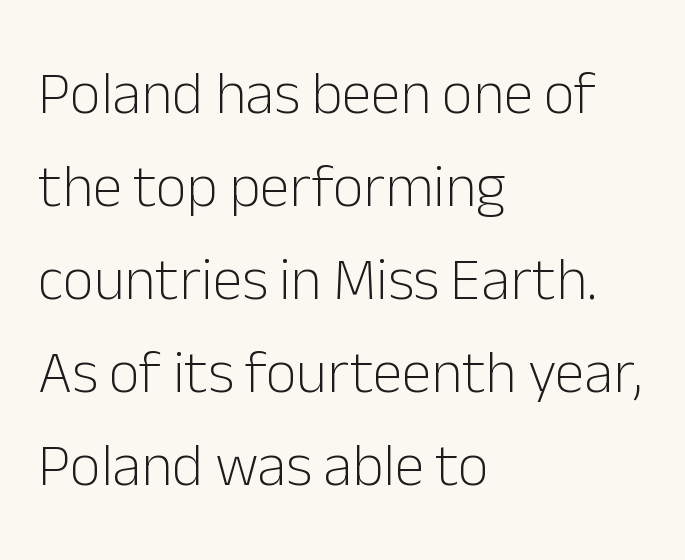
The image shows 60 px light sans-serif type, upright; set left-aligned, normal line spacing (1.55x), normal letter spacing, not underlined; low stroke contrast and a medium x-height.
